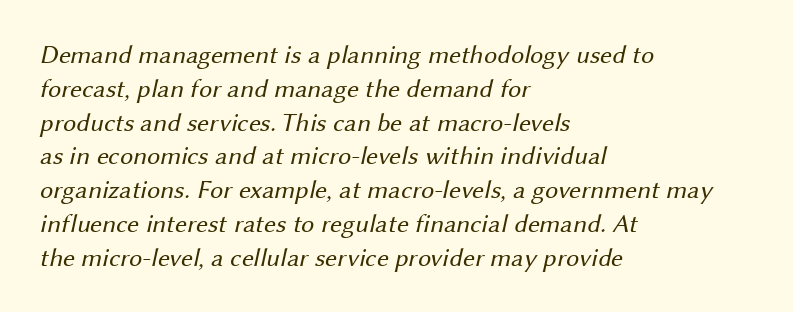
{"bold": "no", "underline": "no", "align": "left", "line_spacing": "normal", "line_spacing_ratio": 1.3, "letter_spacing": "normal", "letter_spacing_em": 0.0, "glyph_px": 26}
